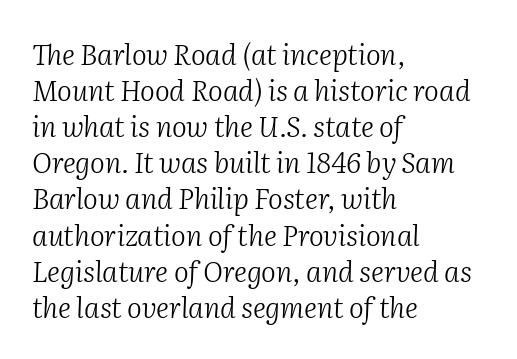
The image shows 28 px light serif type, italic (leaning right); set left-aligned, normal line spacing (1.29x), normal letter spacing, not underlined; medium stroke contrast and a medium x-height.
